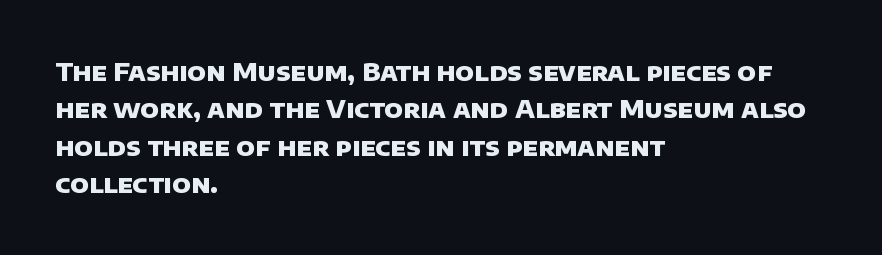
The image shows 25 px bold type; set left-aligned, normal line spacing (1.5x), normal letter spacing, not underlined.
